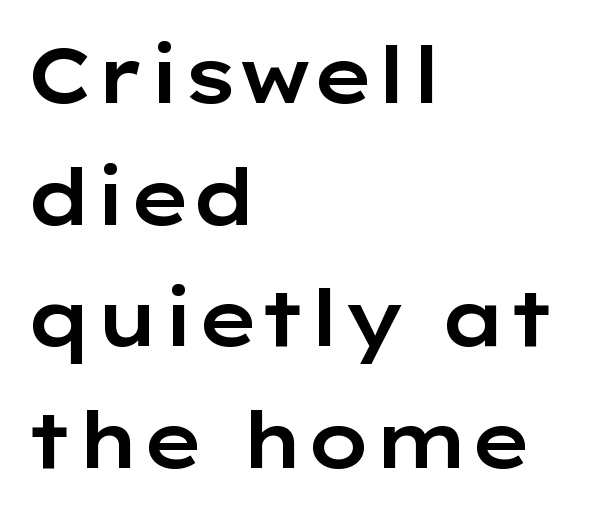
Type style note: lacks serifs. Descender tails drop into unmarked territory. Horizontal alignment here is leftward, the default for most running prose. You could not count columns in this text — the font is proportionally spaced.
